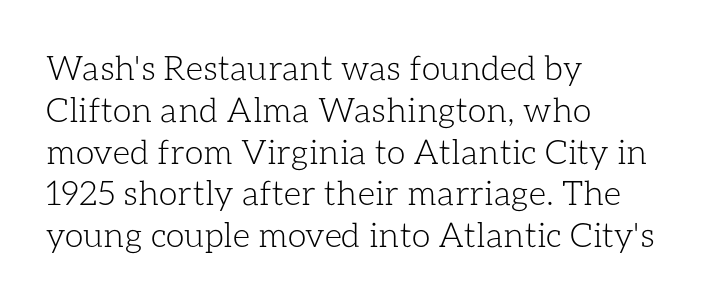
Q: Is the text bold? A: No.
Q: Is the text italic (slanted)? A: No, it is upright.
Q: Is the text underlined? A: No.
Q: How is the paragraph aligned? A: Left-aligned.
Q: Is the spacing between letters normal or unusually wide? A: Normal.
Q: Width (condensed, normal, or wide)? A: Normal.
Q: Stroke contrast? A: Low.
Q: x-height? A: Medium.
Q: Monospaced? A: No.
